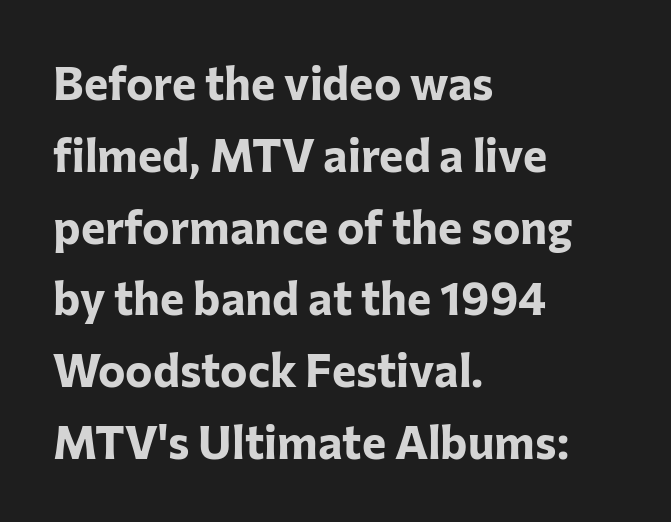
The image shows 46 px bold sans-serif type, upright; set left-aligned, normal line spacing (1.56x), normal letter spacing, not underlined; low stroke contrast and a medium x-height.
